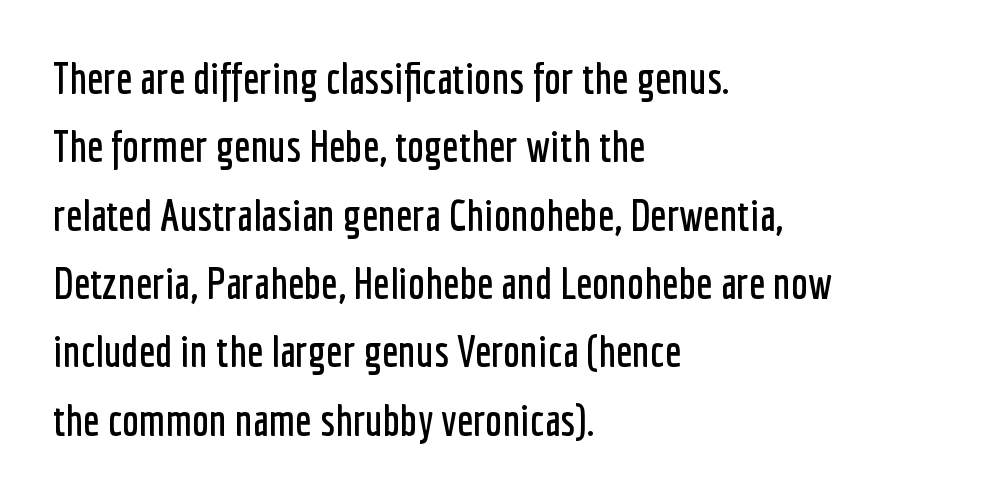
A clean baseline with only descenders dipping below it. Characters follow at the spacing the type designer built in. The text was rendered using a sans face with plain stroke endings. Vertical strokes here are truly vertical.
